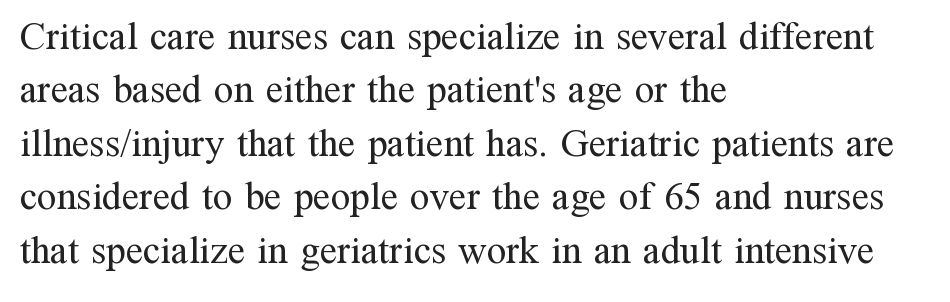
Q: Is the text bold? A: No.
Q: Is the text italic (slanted)? A: No, it is upright.
Q: Is the typeface a serif or a sans-serif typeface? A: Serif.
Q: Is the text underlined? A: No.
Q: How is the paragraph aligned? A: Left-aligned.
Q: Is the spacing between letters normal or unusually wide? A: Normal.
Q: Is the spacing between lines tight, normal or loose? A: Normal.
Q: Width (condensed, normal, or wide)? A: Normal.
Q: Stroke contrast? A: Medium.
Q: x-height? A: Medium.
Q: Monospaced? A: No.
